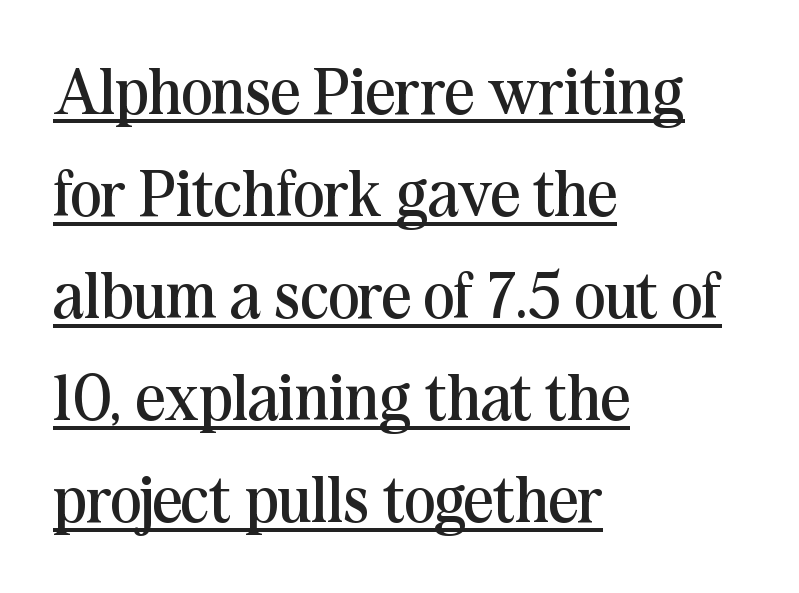
The image shows 65 px regular-weight serif type, upright; set left-aligned, normal line spacing (1.57x), normal letter spacing, underlined; medium stroke contrast and a medium x-height.
